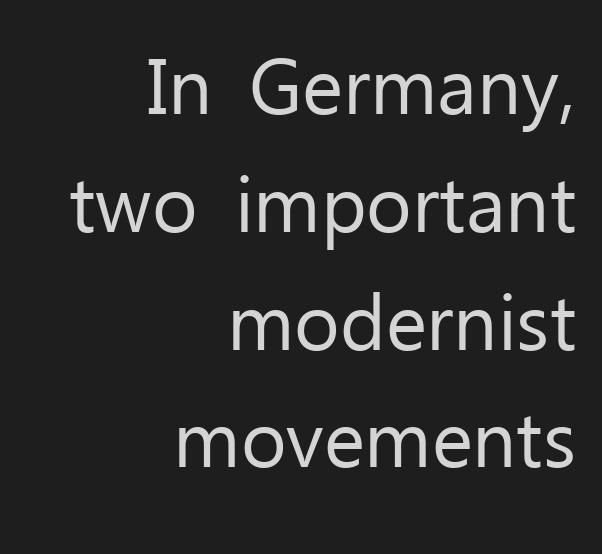
{"serif": "no", "italic": "no", "bold": "no", "weight": "regular", "width": "normal", "stroke_contrast": "low", "x_height": "medium", "monospaced": "no", "underline": "no", "align": "right", "line_spacing": "normal", "line_spacing_ratio": 1.51, "letter_spacing": "normal", "letter_spacing_em": 0.0, "glyph_px": 78}
